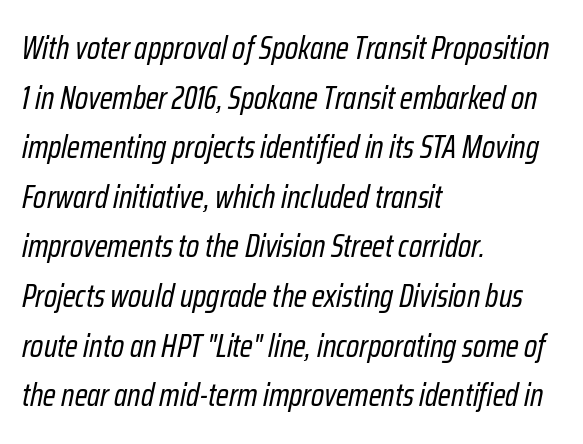
{"italic": "yes", "lean": "right", "slant_degrees": 12, "bold": "no", "weight": "regular", "width": "condensed", "stroke_contrast": "low", "x_height": "medium", "monospaced": "no", "underline": "no", "align": "left", "line_spacing": "normal", "line_spacing_ratio": 1.55, "letter_spacing": "normal", "letter_spacing_em": 0.0, "glyph_px": 32}
